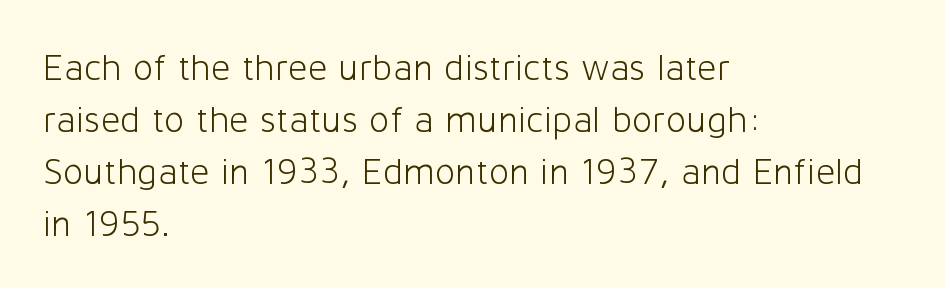
The image shows 38 px light sans-serif type, upright; set left-aligned, normal line spacing (1.37x), normal letter spacing, not underlined; low stroke contrast and a medium x-height.
